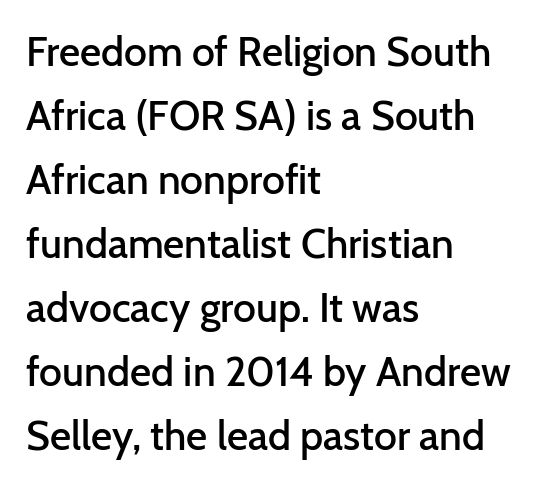
The image shows 41 px semibold sans-serif type, upright; set left-aligned, normal line spacing (1.56x), normal letter spacing, not underlined; low stroke contrast and a medium x-height.
